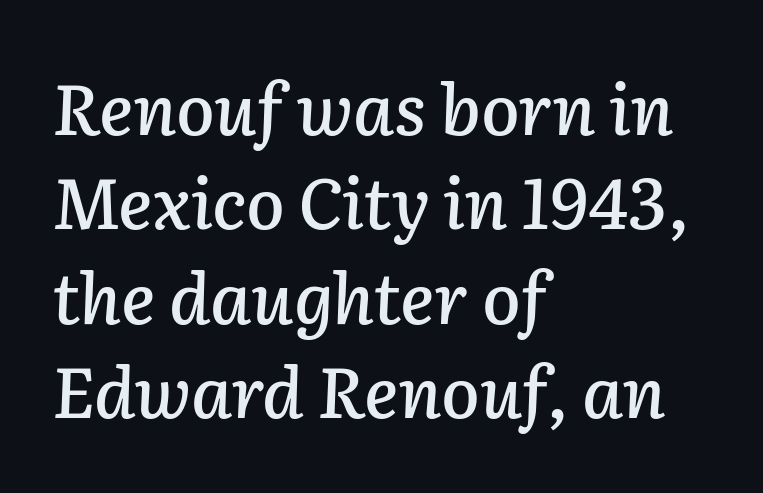
{"italic": "yes", "lean": "right", "slant_degrees": 2, "width": "normal", "stroke_contrast": "low", "x_height": "medium", "monospaced": "no", "underline": "no", "align": "left", "line_spacing": "normal", "line_spacing_ratio": 1.35, "letter_spacing": "normal", "letter_spacing_em": 0.0, "glyph_px": 70}
